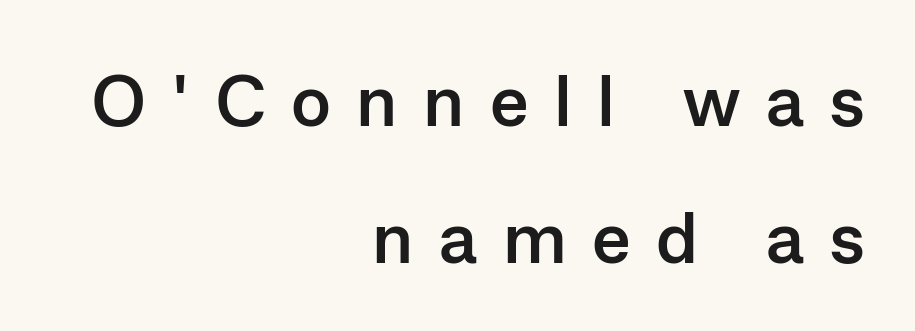
The image shows 73 px semibold sans-serif type, upright; set right-aligned, line spacing 1.88x, unusually wide letter spacing (+0.35 em), not underlined; low stroke contrast and a medium x-height.
